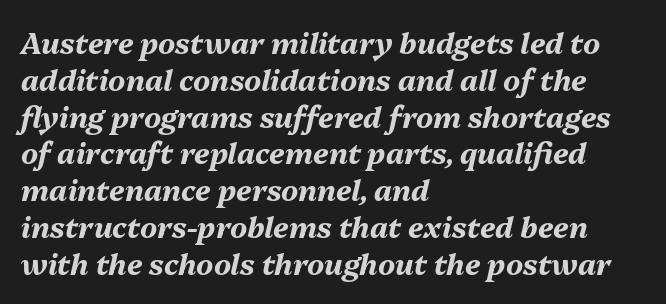
The words here are not underlined. Note the varied advance widths — an 'i' is clearly narrower than an 'm'. Pretty heavy lettering here — definitely bold. The rows are spaced the way most documents space them. When letters slant like this, we call the style italic.
